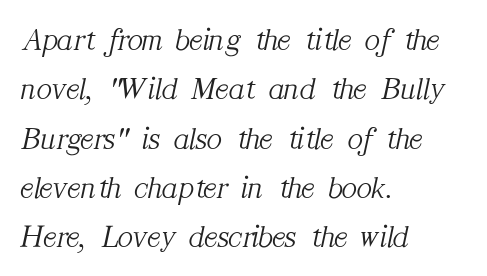
The image shows 32 px light serif type, italic (leaning right); set left-aligned, normal line spacing (1.54x), normal letter spacing, not underlined; medium stroke contrast and a medium x-height.
